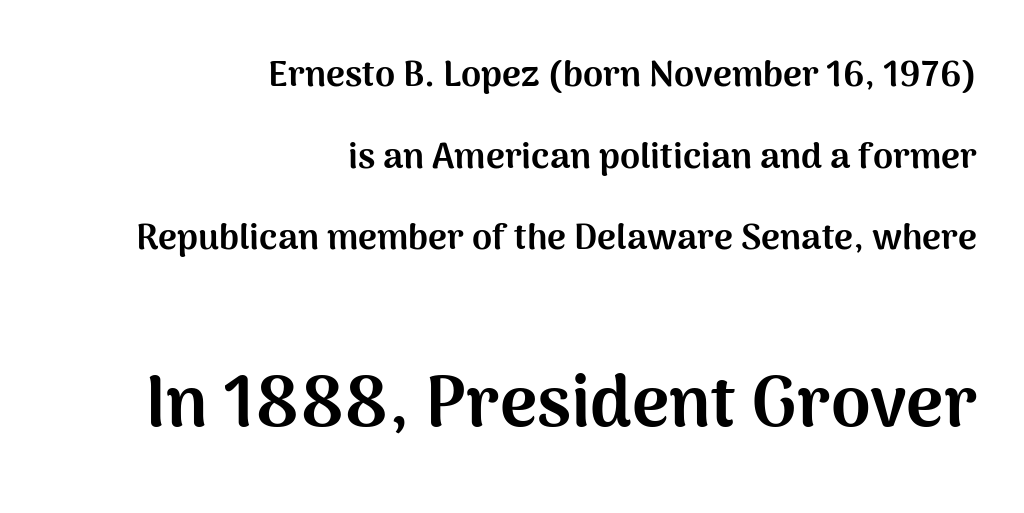
Q: Is the text bold? A: Yes.
Q: Is the text italic (slanted)? A: No, it is upright.
Q: Is the typeface a serif or a sans-serif typeface? A: Sans-serif.
Q: Is the text underlined? A: No.
Q: How is the paragraph aligned? A: Right-aligned.
Q: Is the spacing between letters normal or unusually wide? A: Normal.
Q: Is the spacing between lines tight, normal or loose? A: Loose.
Q: Which block of text is set in a larger size, the first (top) or the second (bottom)? A: The second (bottom) one.
Q: Width (condensed, normal, or wide)? A: Normal.
Q: Stroke contrast? A: Medium.
Q: x-height? A: Medium.
Q: Monospaced? A: No.
